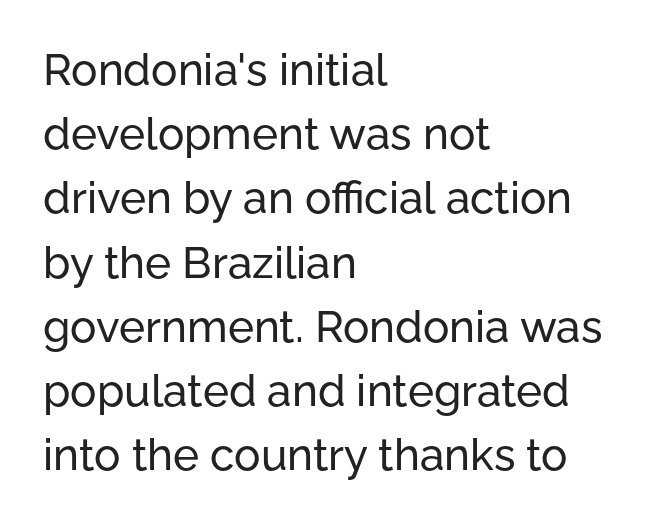
The image shows 44 px sans-serif type, upright; set left-aligned, normal line spacing (1.46x), normal letter spacing, not underlined; low stroke contrast and a medium x-height.
